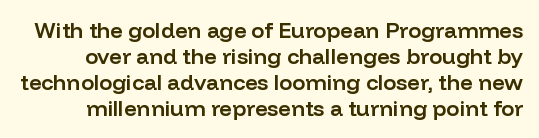
The image shows 22 px text type, upright; set line spacing 1.18x, normal letter spacing, not underlined.
